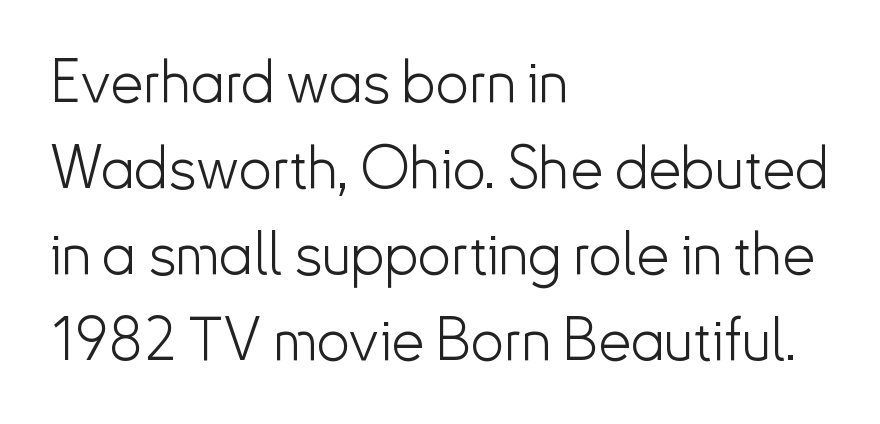
Stems here are at most as thick as an everyday book face. Layout note: lines flush left. A typesetter would call this proportional, since set widths differ per character. Does the leading feel generous? No, just average. Nothing sits at the stroke ends, so this counts as sans-serif.
